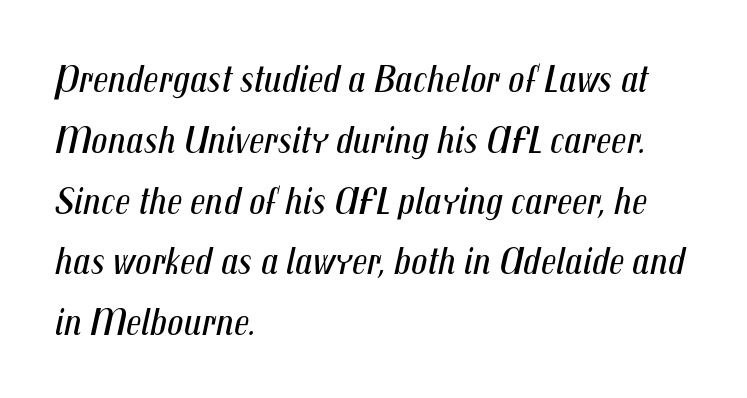
{"italic": "yes", "lean": "right", "slant_degrees": 12, "bold": "no", "weight": "regular", "width": "condensed", "stroke_contrast": "medium", "x_height": "medium", "monospaced": "no", "underline": "no", "align": "left", "line_spacing": "normal", "line_spacing_ratio": 1.52, "letter_spacing": "normal", "letter_spacing_em": 0.0, "glyph_px": 40}
